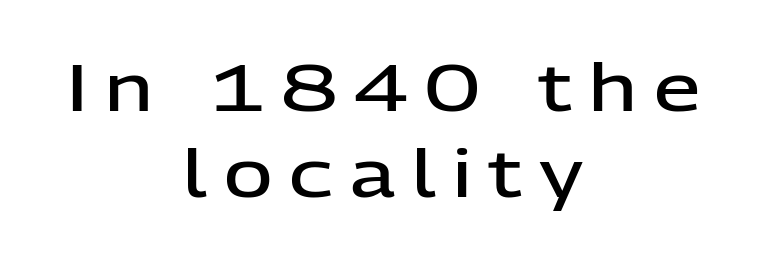
Q: Is the text bold? A: Semi-bold.
Q: Is the text italic (slanted)? A: No, it is upright.
Q: Is the typeface a serif or a sans-serif typeface? A: Sans-serif.
Q: Is the text underlined? A: No.
Q: How is the paragraph aligned? A: Centered.
Q: Is the spacing between letters normal or unusually wide? A: Unusually wide.
Q: Is the spacing between lines tight, normal or loose? A: Normal.
Q: Width (condensed, normal, or wide)? A: Normal.
Q: Stroke contrast? A: Low.
Q: x-height? A: Medium.
Q: Monospaced? A: No.
